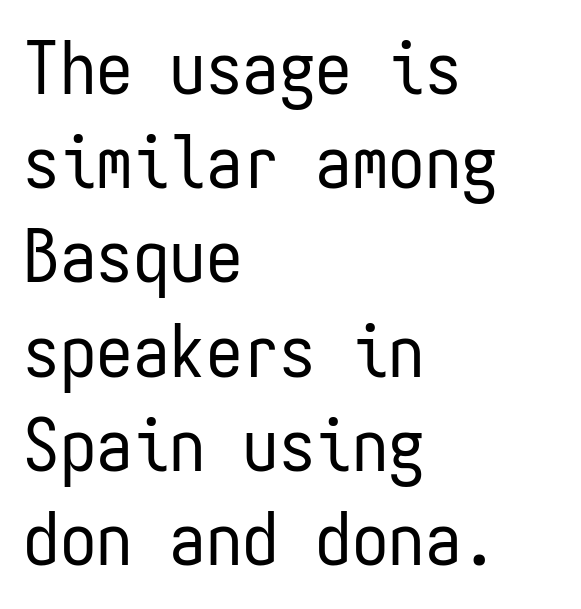
Q: Is the text bold? A: No.
Q: Is the text italic (slanted)? A: No, it is upright.
Q: Is the typeface a serif or a sans-serif typeface? A: Sans-serif.
Q: Is the text underlined? A: No.
Q: How is the paragraph aligned? A: Left-aligned.
Q: Is the spacing between letters normal or unusually wide? A: Normal.
Q: Is the spacing between lines tight, normal or loose? A: Normal.
Q: Width (condensed, normal, or wide)? A: Condensed.
Q: Stroke contrast? A: Low.
Q: x-height? A: Medium.
Q: Monospaced? A: Yes.
